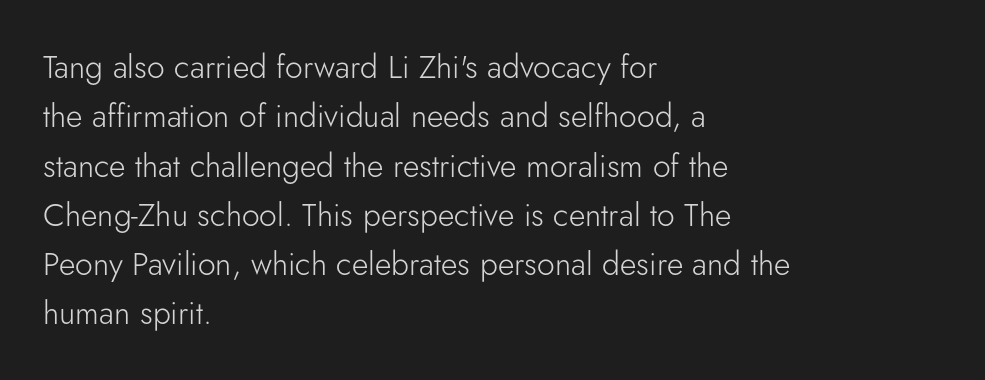
{"serif": "no", "italic": "no", "bold": "no", "weight": "light", "width": "normal", "stroke_contrast": "low", "x_height": "small", "monospaced": "no", "underline": "no", "align": "left", "line_spacing": "normal", "line_spacing_ratio": 1.54, "letter_spacing": "normal", "letter_spacing_em": 0.0, "glyph_px": 32}
